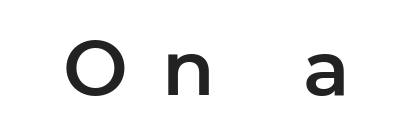
The image shows 77 px sans-serif type, upright; set unusually wide letter spacing (+0.44 em), not underlined; low stroke contrast and a medium x-height.
